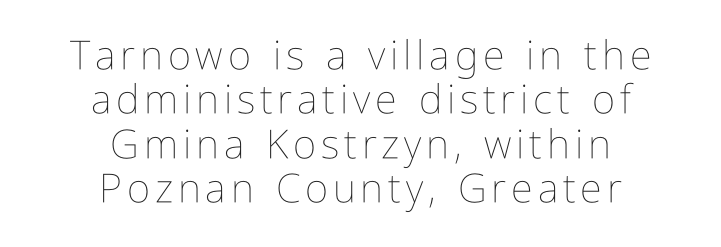
Reading down the block, each line starts at a different indent, mirrored at its end. The zone under the glyphs is completely vacant. These lines were composed using upright roman letters. This sample trades vertical openness for compactness between lines.
